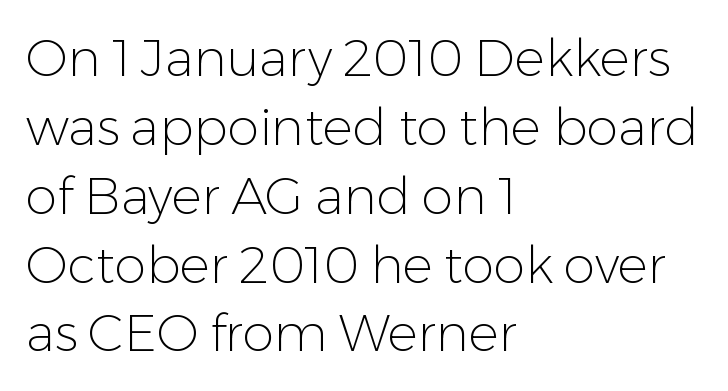
The image shows 51 px light sans-serif type, upright; set left-aligned, normal line spacing (1.35x), normal letter spacing, not underlined; low stroke contrast and a medium x-height.
